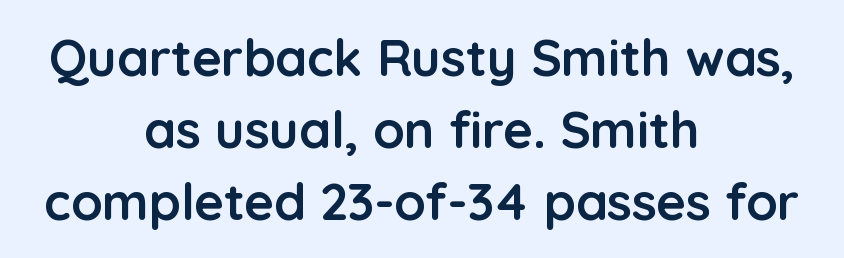
The letters stand upright; this is a roman face. A normal amount of white space separates one row of letters from the next. The space directly below the letters is spotless. Emphasis by weight is at full strength: bold. Here the glyphs are tracked normally, forming tight word shapes.
